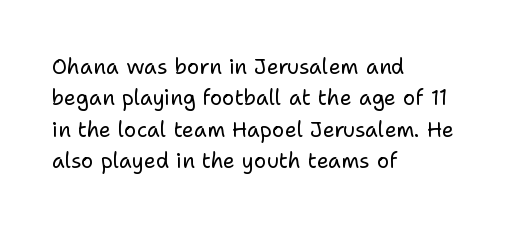
Each row of text sits above clean, open space. Italic? Not at all — the glyphs are vertical. Typeset ragged right — the left edge is the straight one. Each word holds together tightly as a unit, with standard inter-letter gaps. Interline gaps are of average width in this sample.
